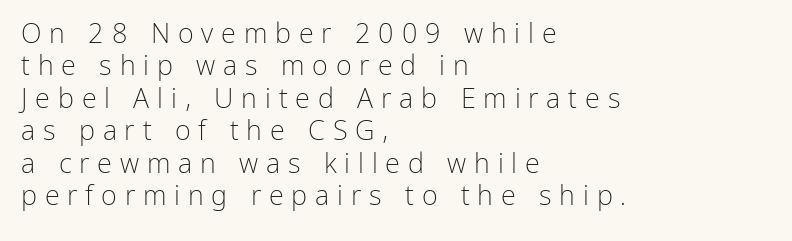
Q: Is the text bold? A: No.
Q: Is the text italic (slanted)? A: No, it is upright.
Q: Is the text underlined? A: No.
Q: How is the paragraph aligned? A: Left-aligned.
Q: Is the spacing between letters normal or unusually wide? A: Unusually wide.
